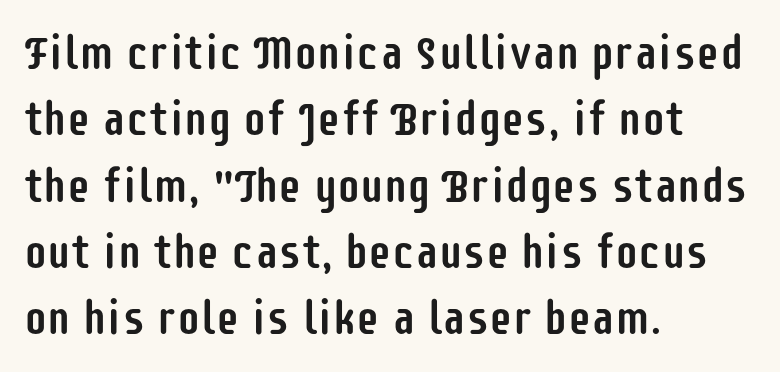
Q: Is the text italic (slanted)? A: No, it is upright.
Q: Is the typeface a serif or a sans-serif typeface? A: Sans-serif.
Q: Is the text underlined? A: No.
Q: How is the paragraph aligned? A: Left-aligned.
Q: Is the spacing between letters normal or unusually wide? A: Normal.
Q: Is the spacing between lines tight, normal or loose? A: Normal.
Q: Width (condensed, normal, or wide)? A: Condensed.
Q: Stroke contrast? A: Low.
Q: x-height? A: Large.
Q: Monospaced? A: No.
